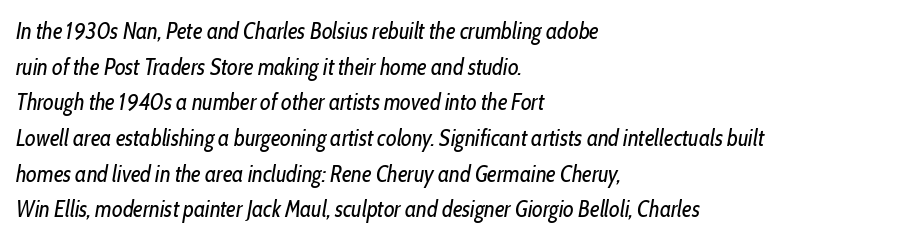
The image shows 23 px text type, italic (leaning right); set left-aligned, normal line spacing (1.55x), normal letter spacing, not underlined.
